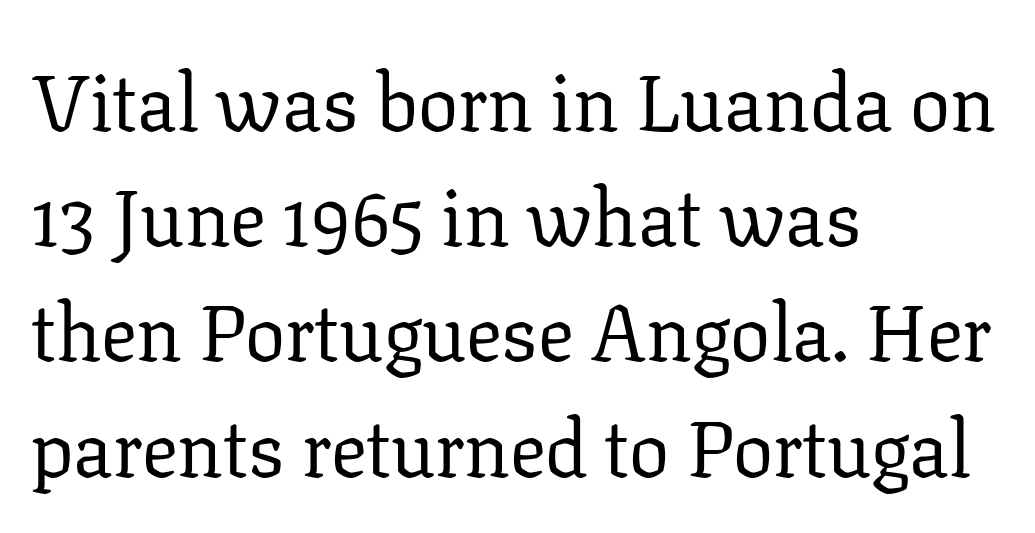
Q: Is the text bold? A: No.
Q: Is the text italic (slanted)? A: No, it is upright.
Q: Is the typeface a serif or a sans-serif typeface? A: Serif.
Q: Is the text underlined? A: No.
Q: How is the paragraph aligned? A: Left-aligned.
Q: Is the spacing between letters normal or unusually wide? A: Normal.
Q: Is the spacing between lines tight, normal or loose? A: Normal.
Q: Width (condensed, normal, or wide)? A: Normal.
Q: Stroke contrast? A: Low.
Q: x-height? A: Medium.
Q: Monospaced? A: No.
